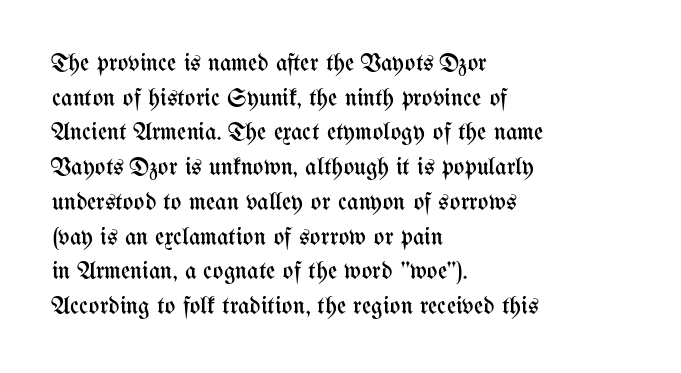
The letters stand straight up with perfectly vertical stems. The typesetter chose a ragged-right arrangement here. What's the leading like? Ordinary, nothing unusual. Nothing unusual about the tracking: characters are spaced as the font intends. Is the stroke heavy? The answer is a plain regular-or-lighter.
